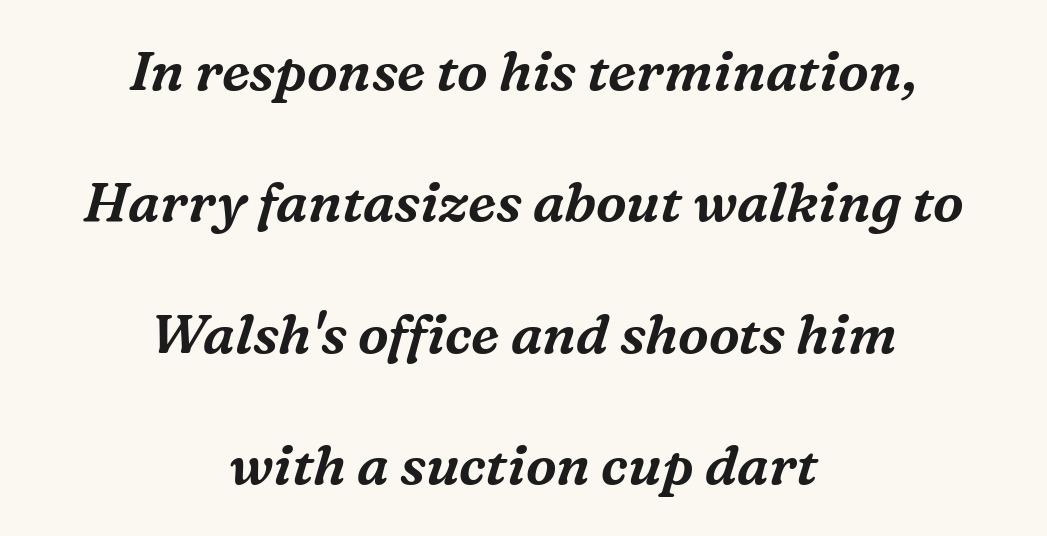
{"serif": "yes", "italic": "yes", "lean": "right", "slant_degrees": 16, "width": "normal", "stroke_contrast": "medium", "x_height": "medium", "monospaced": "no", "underline": "no", "align": "center", "line_spacing": "loose", "line_spacing_ratio": 2.39, "letter_spacing": "normal", "letter_spacing_em": 0.0, "glyph_px": 55}
